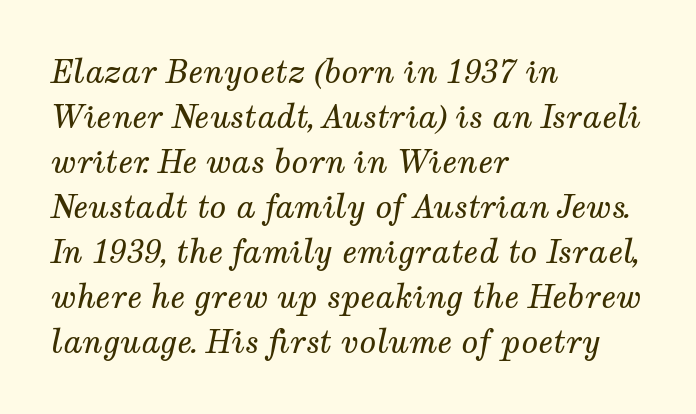
The image shows 31 px regular-weight serif type, italic (leaning right); set left-aligned, normal line spacing (1.45x), normal letter spacing, not underlined; medium stroke contrast and a medium x-height.
